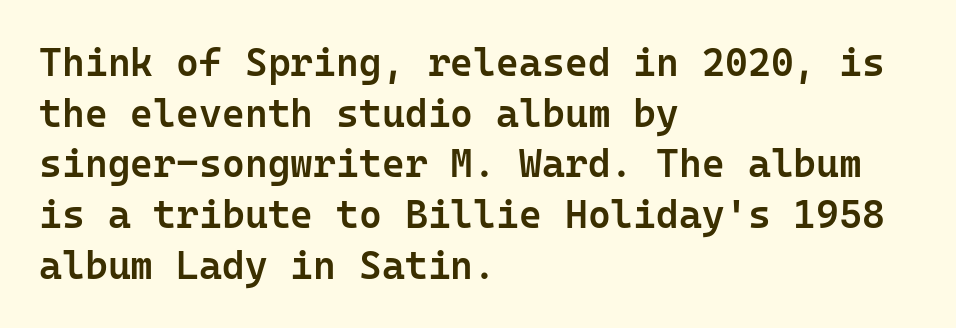
{"serif": "no", "italic": "no", "bold": "semi", "weight": "semibold", "width": "normal", "stroke_contrast": "low", "x_height": "medium", "monospaced": "yes", "underline": "no", "align": "left", "line_spacing": "normal", "line_spacing_ratio": 1.3, "letter_spacing": "normal", "letter_spacing_em": 0.0, "glyph_px": 39}
